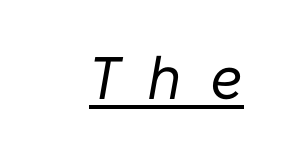
No heavy texture on the line: the type isn't bold. This sample uses expanded letter spacing, leaving extra air between glyphs. Is this a fixed-width face? No — the glyphs have proportional, varying widths. You can see a thin bar hugging the bottom of the glyphs.
